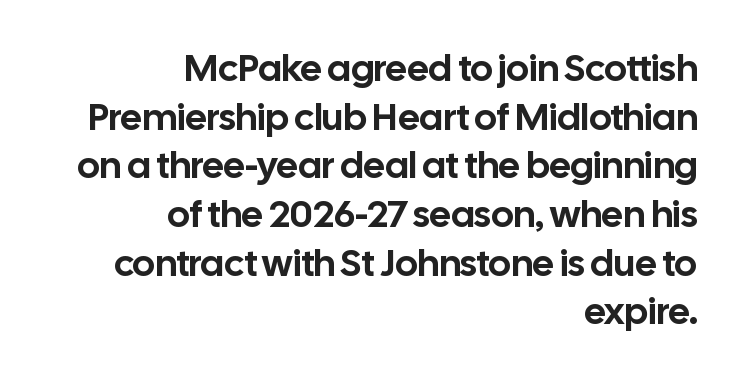
Each letter's strokes conclude bluntly, with no projecting serifs. Caption: standard tracking, unaltered. Each line ends at the same right margin while the left side varies. A bare baseline throughout the passage. Every character sits straight up, as roman type does.
